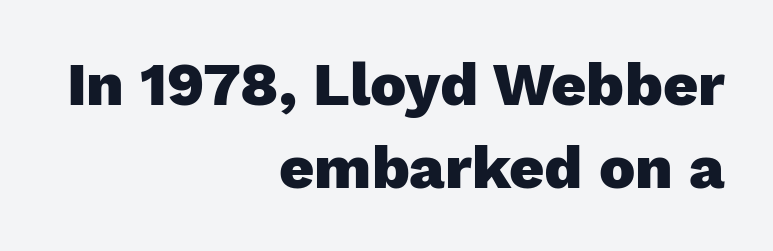
The image shows 61 px heavy sans-serif type, upright; set right-aligned, normal line spacing (1.36x), normal letter spacing, not underlined; low stroke contrast and a medium x-height.
